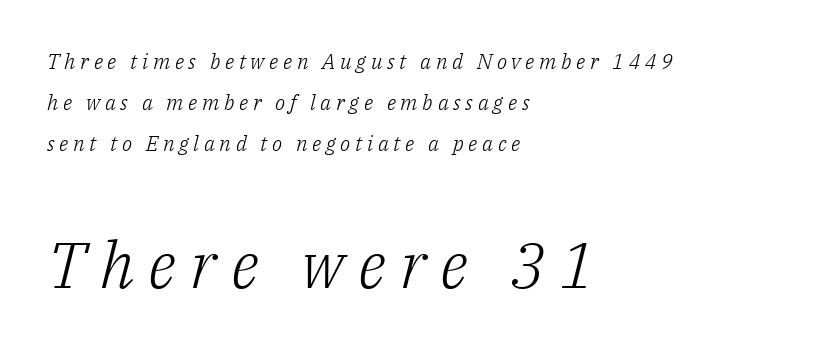
{"serif": "yes", "italic": "yes", "lean": "right", "slant_degrees": 14, "bold": "no", "weight": "light", "width": "normal", "stroke_contrast": "low", "x_height": "medium", "monospaced": "no", "underline": "no", "align": "left", "line_spacing": "loose", "line_spacing_ratio": 1.96, "letter_spacing": "wide", "letter_spacing_em": 0.22, "larger_block": "second", "size_ratio": 3.05, "glyph_px": 64}
